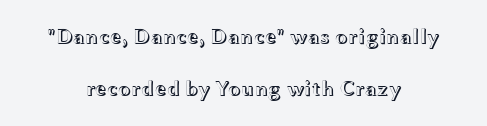
It's the straight-up-and-down kind of type. A student would call this center alignment; a typographer would say set centered. Rows of type keep a wide berth in the vertical direction. Does extra space separate the letters? No, they use regular spacing. Decoration check: the copy has no underline.
